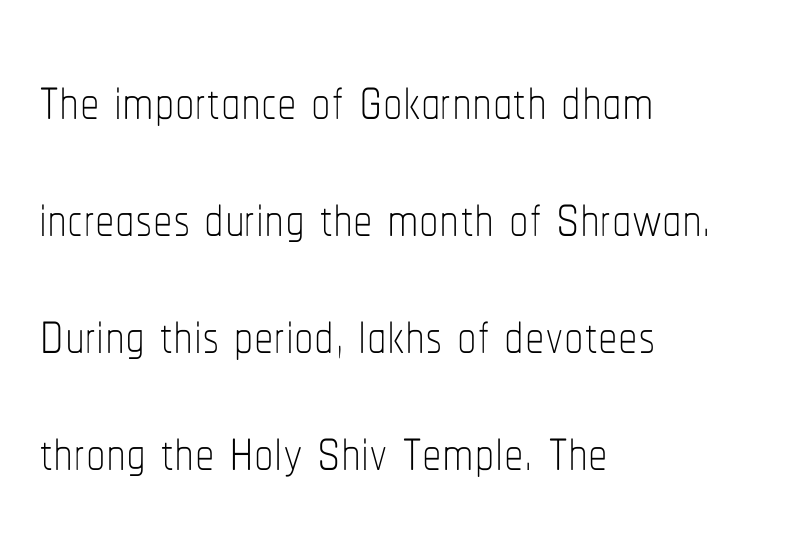
The image shows 78 px thin, condensed type, upright; set left-aligned, normal line spacing (1.5x), normal letter spacing, not underlined; low stroke contrast and a medium x-height.
